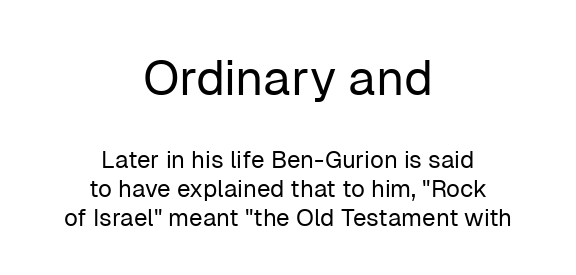
Q: Is the text bold? A: No.
Q: Is the text italic (slanted)? A: No, it is upright.
Q: Is the typeface a serif or a sans-serif typeface? A: Sans-serif.
Q: Is the text underlined? A: No.
Q: How is the paragraph aligned? A: Centered.
Q: Is the spacing between letters normal or unusually wide? A: Normal.
Q: Which block of text is set in a larger size, the first (top) or the second (bottom)? A: The first (top) one.
Q: Width (condensed, normal, or wide)? A: Normal.
Q: Stroke contrast? A: Low.
Q: x-height? A: Medium.
Q: Monospaced? A: No.
